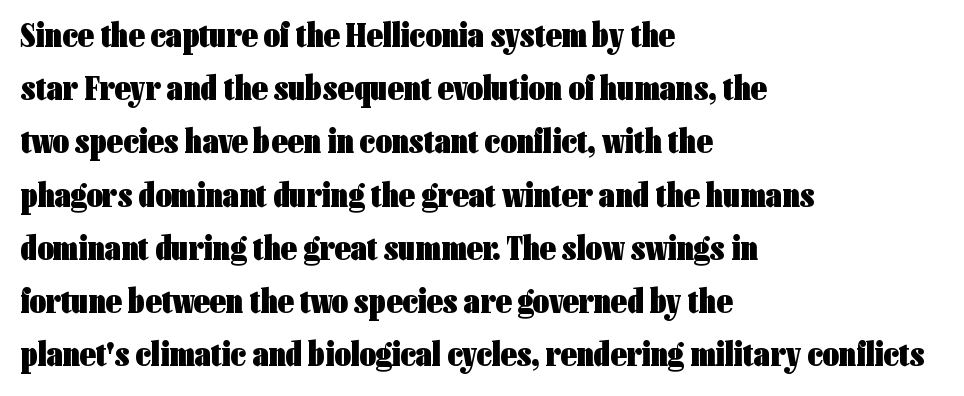
{"serif": "no", "italic": "no", "bold": "yes", "weight": "heavy", "width": "condensed", "stroke_contrast": "low", "x_height": "medium", "monospaced": "no", "underline": "no", "align": "left", "line_spacing": "normal", "line_spacing_ratio": 1.52, "letter_spacing": "normal", "letter_spacing_em": 0.0, "glyph_px": 35}
